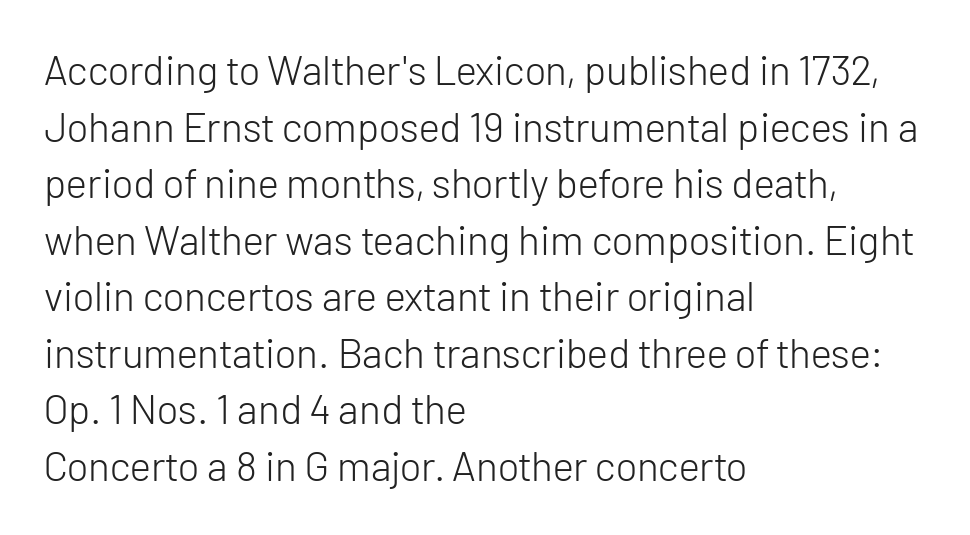
Vertically, the passage feels balanced, rows spaced as you'd expect. The axis of the letterforms is exactly vertical. A quiet, ordinary-to-light weight characterises the typeface. The ragged edge is on the right, which tells us the setting is flush left.
